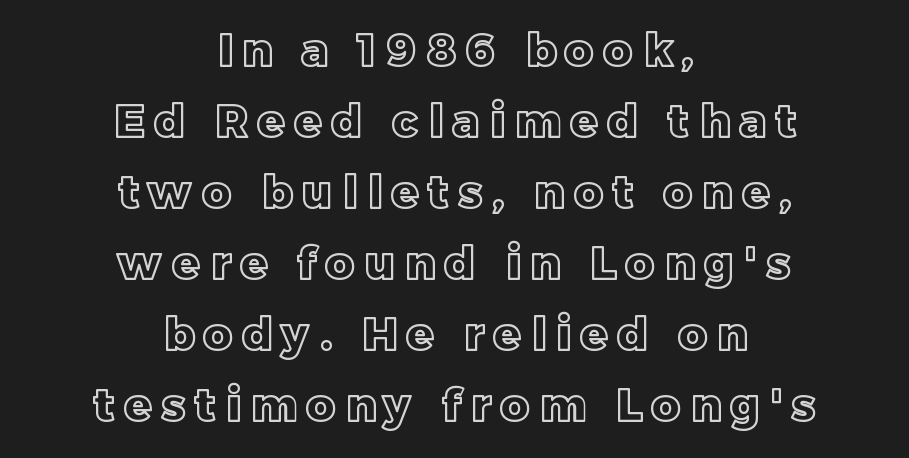
{"italic": "no", "width": "normal", "x_height": "large", "monospaced": "no", "underline": "no", "align": "center", "line_spacing": "normal", "line_spacing_ratio": 1.58, "letter_spacing": "wide", "letter_spacing_em": 0.22, "glyph_px": 45}
